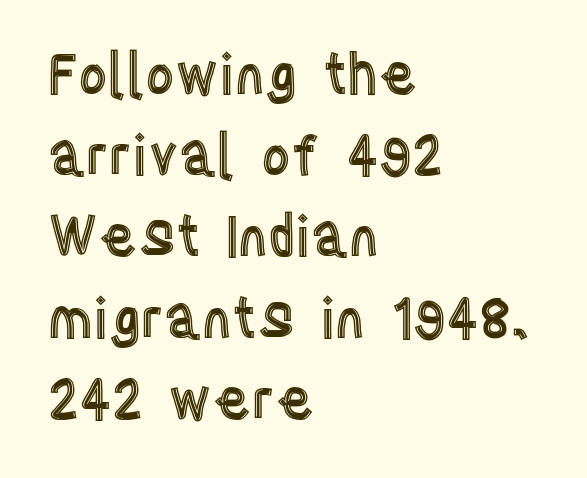
{"italic": "no", "width": "condensed", "x_height": "large", "monospaced": "no", "underline": "no", "align": "left", "line_spacing": "normal", "line_spacing_ratio": 1.45, "letter_spacing": "normal", "letter_spacing_em": 0.0, "glyph_px": 56}
